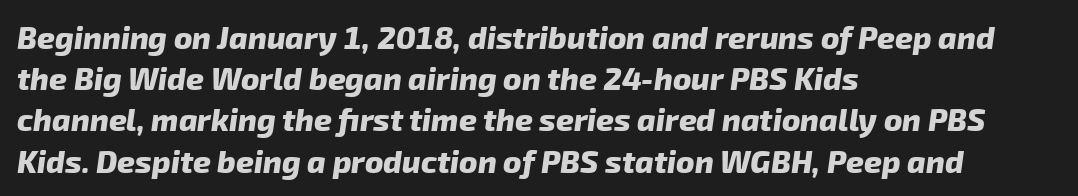
The image shows 31 px heavy sans-serif type; set left-aligned, normal line spacing (1.33x), normal letter spacing, not underlined; low stroke contrast and a medium x-height.
